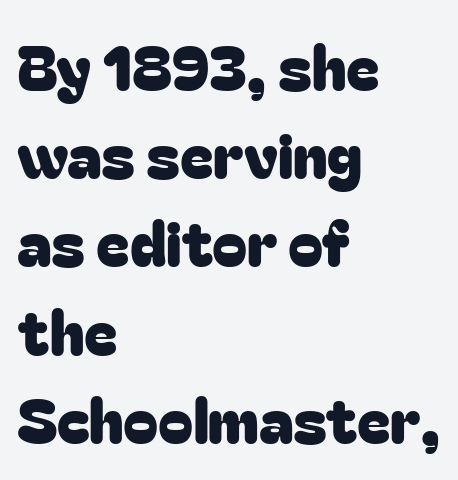
The string is rendered with underlining switched off. Caption: multi-line text, flush left, ragged right. You can tell from the bare stems that sans-serif type was used. What stands out about the letter spacing? Nothing — it is the standard amount. The letters stand straight up with perfectly vertical stems.
